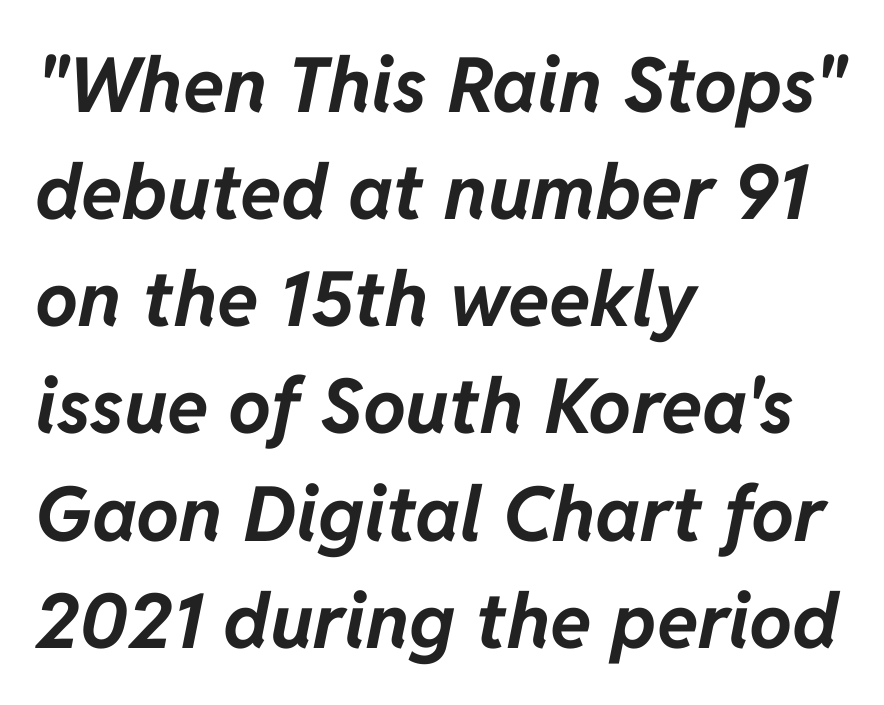
Q: Is the text bold? A: Yes.
Q: Is the text italic (slanted)? A: Yes, it leans right by about 11 degrees.
Q: Is the text underlined? A: No.
Q: How is the paragraph aligned? A: Left-aligned.
Q: Is the spacing between letters normal or unusually wide? A: Normal.
Q: Is the spacing between lines tight, normal or loose? A: Normal.
Q: Width (condensed, normal, or wide)? A: Normal.
Q: Stroke contrast? A: Low.
Q: x-height? A: Medium.
Q: Monospaced? A: No.
